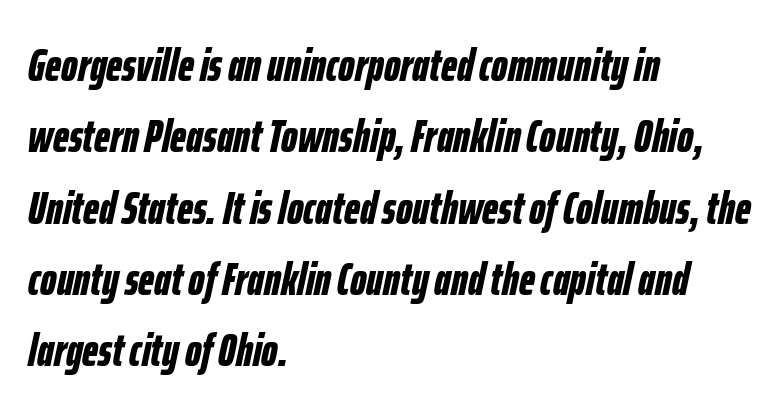
The image shows 46 px bold, condensed type, italic (leaning right); set left-aligned, normal line spacing (1.55x), normal letter spacing, not underlined; low stroke contrast and a medium x-height.
